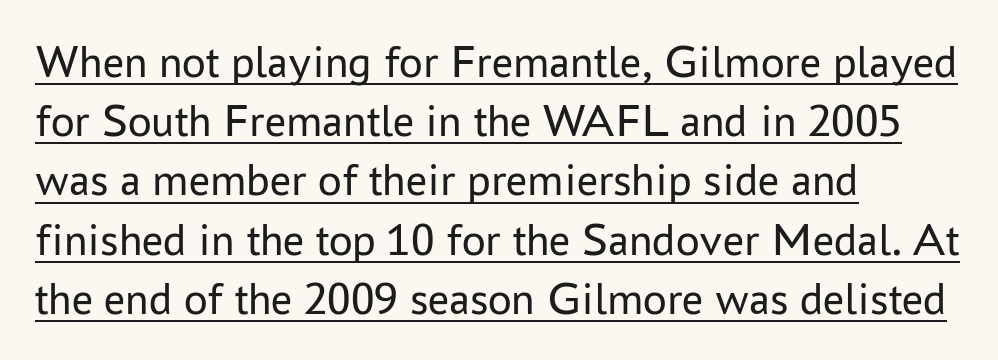
Q: Is the text bold? A: No.
Q: Is the text italic (slanted)? A: No, it is upright.
Q: Is the typeface a serif or a sans-serif typeface? A: Sans-serif.
Q: Is the text underlined? A: Yes.
Q: How is the paragraph aligned? A: Left-aligned.
Q: Is the spacing between letters normal or unusually wide? A: Normal.
Q: Is the spacing between lines tight, normal or loose? A: Normal.
Q: Width (condensed, normal, or wide)? A: Normal.
Q: Stroke contrast? A: Low.
Q: x-height? A: Medium.
Q: Monospaced? A: No.
